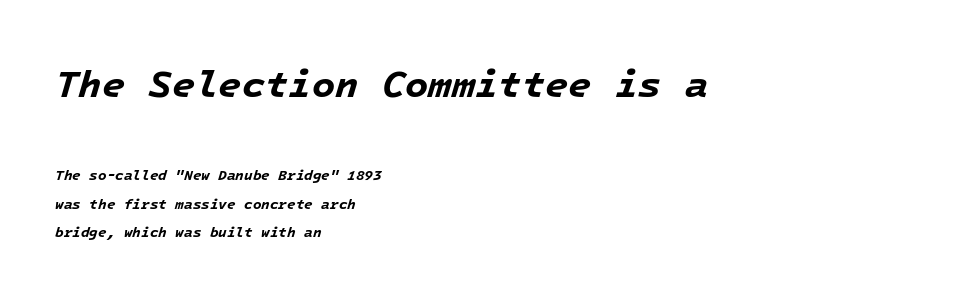
{"italic": "yes", "lean": "right", "slant_degrees": 16, "bold": "yes", "weight": "bold", "width": "normal", "stroke_contrast": "low", "x_height": "medium", "monospaced": "yes", "underline": "no", "align": "left", "line_spacing": "loose", "line_spacing_ratio": 2.06, "letter_spacing": "normal", "letter_spacing_em": 0.0, "larger_block": "first", "size_ratio": 2.71, "glyph_px": 38}
